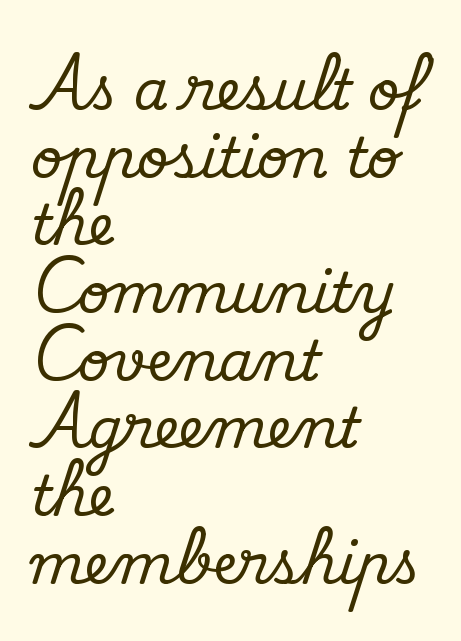
{"serif": "yes", "width": "normal", "stroke_contrast": "medium", "x_height": "small", "monospaced": "no", "underline": "no", "align": "left", "line_spacing_ratio": 1.23, "letter_spacing": "normal", "letter_spacing_em": 0.0, "glyph_px": 55}
